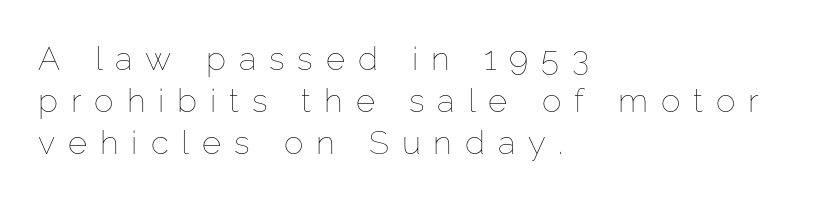
These lines have a slow, spaced-out rhythm from letter to letter. Is there any slant? The stems are plumb. Ink coverage per letter is moderate at most. The string is rendered with underlining switched off. Quick note: interline space is typical.
